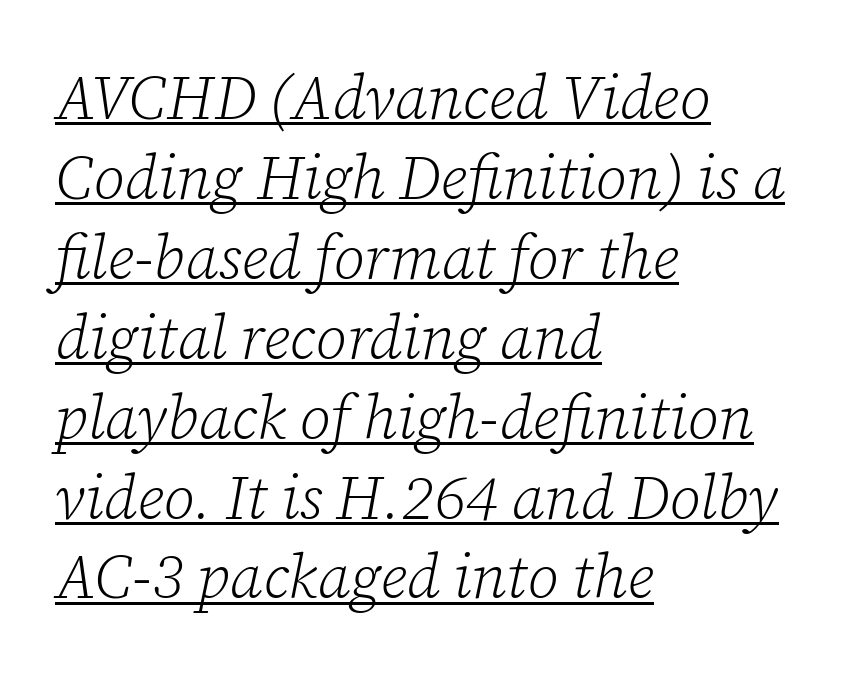
Q: Is the text bold? A: No.
Q: Is the text italic (slanted)? A: Yes, it leans right by about 12 degrees.
Q: Is the typeface a serif or a sans-serif typeface? A: Serif.
Q: Is the text underlined? A: Yes.
Q: How is the paragraph aligned? A: Left-aligned.
Q: Is the spacing between letters normal or unusually wide? A: Normal.
Q: Is the spacing between lines tight, normal or loose? A: Normal.
Q: Width (condensed, normal, or wide)? A: Normal.
Q: Stroke contrast? A: Low.
Q: x-height? A: Medium.
Q: Monospaced? A: No.
